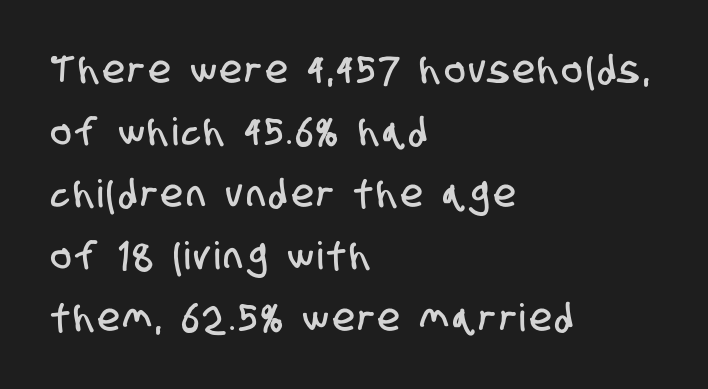
Q: Is the typeface a serif or a sans-serif typeface? A: Sans-serif.
Q: Is the text underlined? A: No.
Q: How is the paragraph aligned? A: Left-aligned.
Q: Is the spacing between lines tight, normal or loose? A: Normal.
Q: Width (condensed, normal, or wide)? A: Condensed.
Q: Stroke contrast? A: Low.
Q: x-height? A: Large.
Q: Monospaced? A: No.
